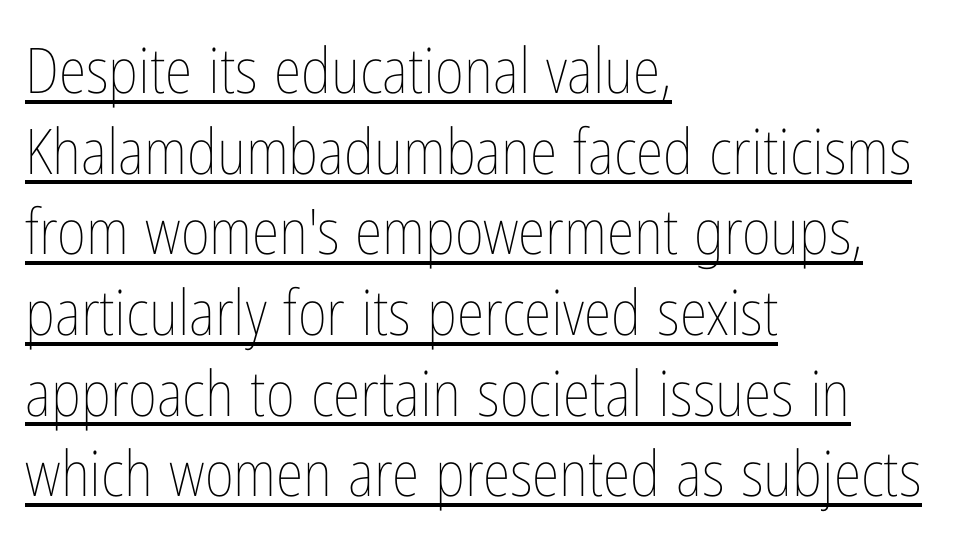
The letters stand straight up with perfectly vertical stems. Beneath each row of characters lies a ruled line. A typesetter would call this proportional, since set widths differ per character. The paragraph has a hard left edge and a soft right edge. The font is comparable to plain body text, perhaps lighter. The type is set solid horizontally, with unmodified tracking.
